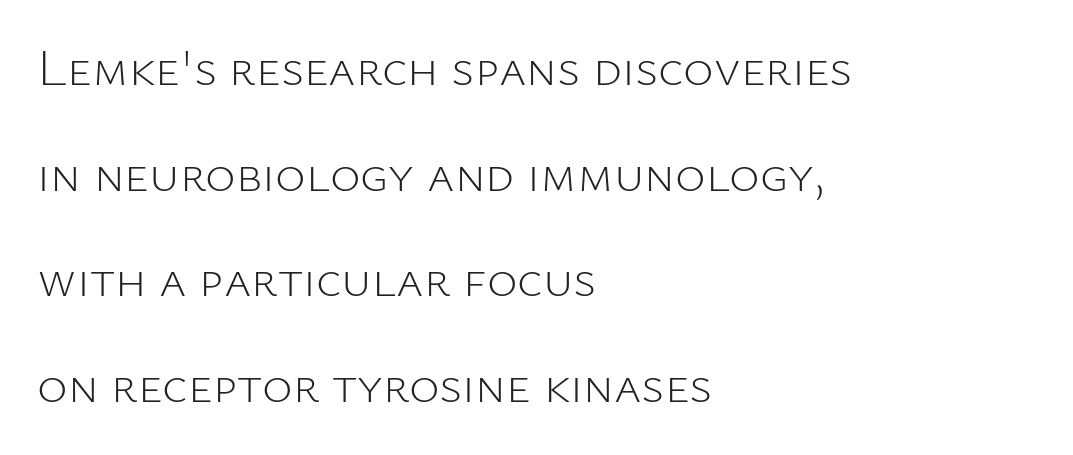
Q: Is the text bold? A: No.
Q: Is the text italic (slanted)? A: No, it is upright.
Q: Is the typeface a serif or a sans-serif typeface? A: Sans-serif.
Q: Is the text underlined? A: No.
Q: How is the paragraph aligned? A: Left-aligned.
Q: Is the spacing between letters normal or unusually wide? A: Normal.
Q: Is the spacing between lines tight, normal or loose? A: Loose.
Q: Width (condensed, normal, or wide)? A: Normal.
Q: Stroke contrast? A: Low.
Q: x-height? A: Medium.
Q: Monospaced? A: No.
